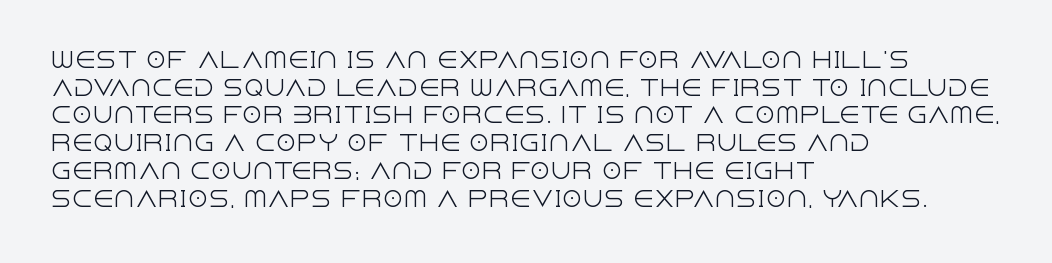
The image shows 21 px text type, upright; set left-aligned, normal line spacing (1.32x), normal letter spacing, not underlined.
